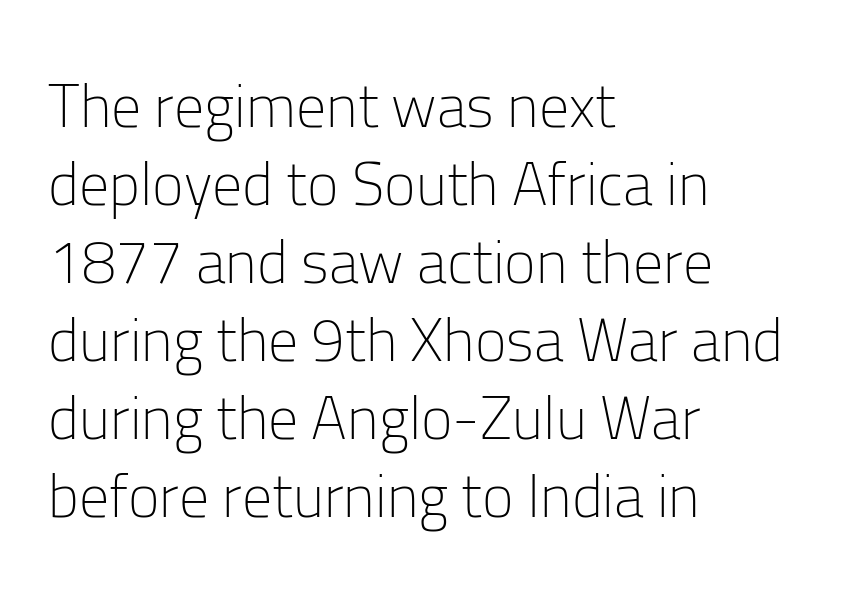
Q: Is the text bold? A: No.
Q: Is the text italic (slanted)? A: No, it is upright.
Q: Is the typeface a serif or a sans-serif typeface? A: Sans-serif.
Q: Is the text underlined? A: No.
Q: How is the paragraph aligned? A: Left-aligned.
Q: Is the spacing between letters normal or unusually wide? A: Normal.
Q: Is the spacing between lines tight, normal or loose? A: Normal.
Q: Width (condensed, normal, or wide)? A: Normal.
Q: Stroke contrast? A: Low.
Q: x-height? A: Medium.
Q: Monospaced? A: No.
